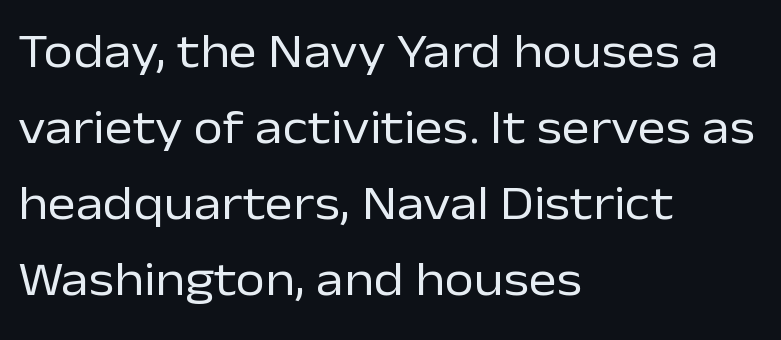
Q: Is the text bold? A: No.
Q: Is the text italic (slanted)? A: No, it is upright.
Q: Is the typeface a serif or a sans-serif typeface? A: Sans-serif.
Q: Is the text underlined? A: No.
Q: How is the paragraph aligned? A: Left-aligned.
Q: Is the spacing between letters normal or unusually wide? A: Normal.
Q: Is the spacing between lines tight, normal or loose? A: Normal.
Q: Width (condensed, normal, or wide)? A: Normal.
Q: Stroke contrast? A: Low.
Q: x-height? A: Medium.
Q: Monospaced? A: No.
